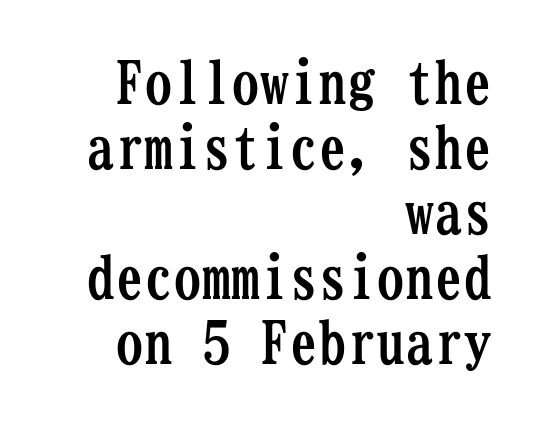
The image shows 58 px semibold, condensed serif type, upright, monospaced; set right-aligned, tight line spacing (1.12x), normal letter spacing, not underlined; low stroke contrast and a medium x-height.
